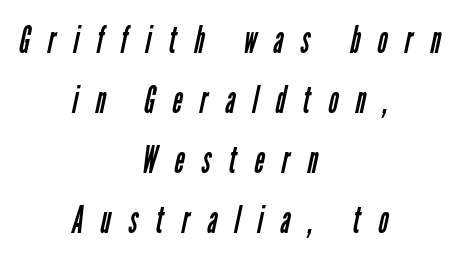
The image shows 38 px regular-weight, condensed sans-serif type; set centered, normal line spacing (1.58x), unusually wide letter spacing (+0.46 em), not underlined; low stroke contrast and a medium x-height.
